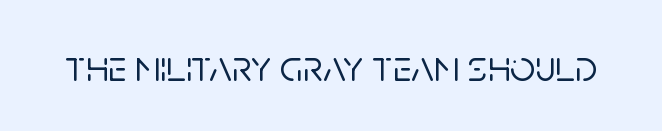
Each word holds together tightly as a unit, with standard inter-letter gaps. A typesetter would call this proportional, since set widths differ per character. Quick note: not italic, upright. The glyphs in this specimen are sans serif.
